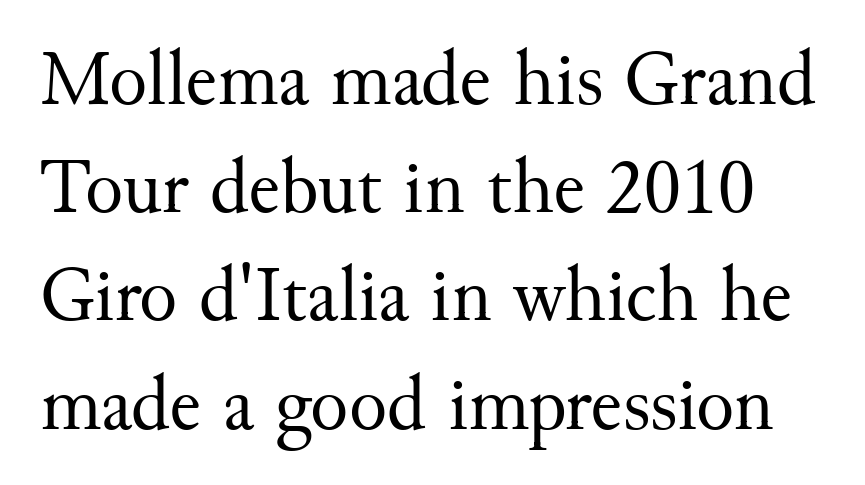
{"serif": "yes", "italic": "no", "bold": "no", "weight": "regular", "width": "normal", "stroke_contrast": "medium", "x_height": "small", "monospaced": "no", "underline": "no", "line_spacing": "normal", "line_spacing_ratio": 1.37, "letter_spacing": "normal", "letter_spacing_em": 0.0, "glyph_px": 79}
